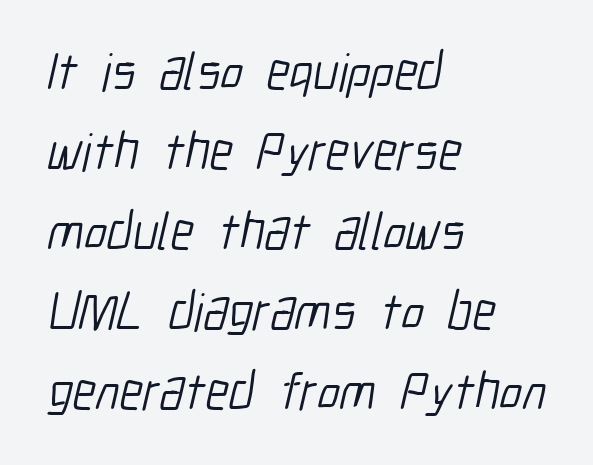
The passage shown is typed in a proportional face where columns would drift. If you measured baseline to baseline, you'd find a middling distance. Is the stroke heavy? The answer is a plain regular-or-lighter. Plain, unruled lines of type. Compared with typical body copy, the letter spacing here is the same.
